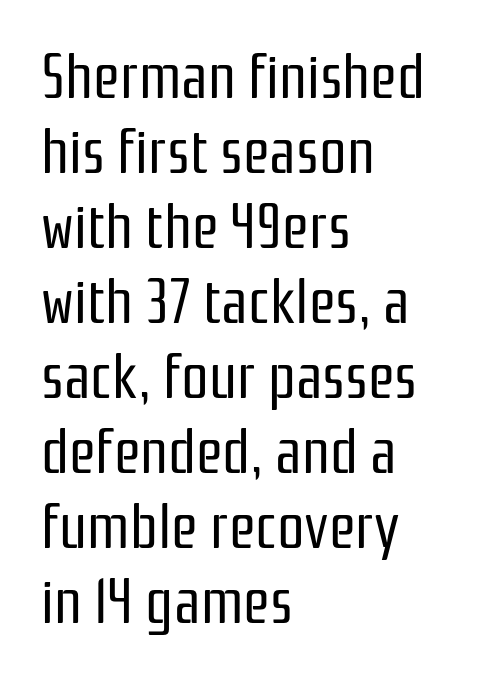
You could call the tracking neutral — neither tight nor loose. Varying glyph widths throughout — classic text-font behaviour. Nobody drew a line under any word here. Stems and bowls with no extra thickness — not bold.
